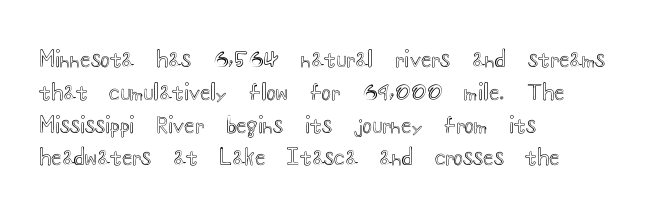
The specimen omits any rule beneath the text block's lines. Is the letter spacing exaggerated? No — it looks like the ordinary default. The typography opts for an upright posture over an oblique one. The rag falls on the right side of this text block. Baseline-to-baseline distance is the conventional proportion of letter height.
